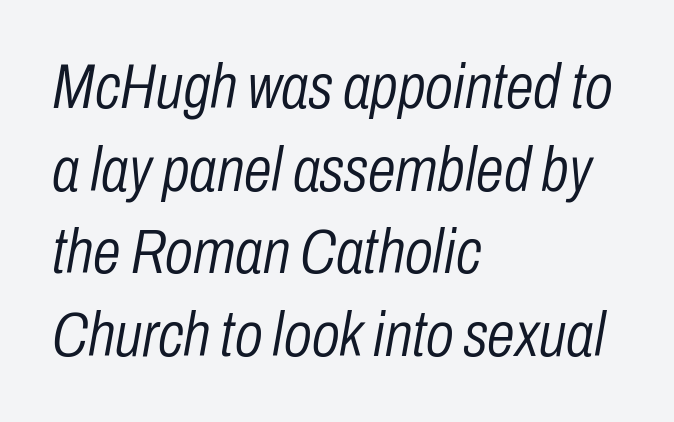
{"italic": "yes", "lean": "right", "slant_degrees": 10, "bold": "no", "weight": "light", "width": "condensed", "stroke_contrast": "low", "x_height": "medium", "monospaced": "no", "underline": "no", "align": "left", "line_spacing": "normal", "line_spacing_ratio": 1.31, "letter_spacing": "normal", "letter_spacing_em": 0.0, "glyph_px": 63}
